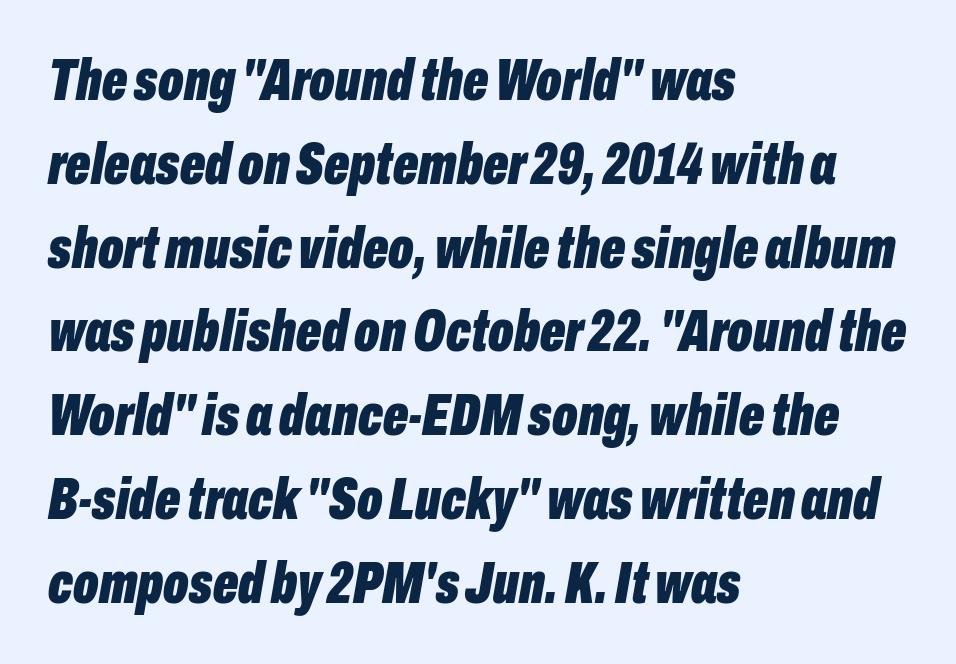
{"italic": "yes", "lean": "right", "slant_degrees": 10, "bold": "yes", "weight": "bold", "width": "condensed", "stroke_contrast": "low", "x_height": "medium", "monospaced": "no", "underline": "no", "align": "left", "line_spacing": "normal", "line_spacing_ratio": 1.42, "letter_spacing": "normal", "letter_spacing_em": 0.0, "glyph_px": 59}
